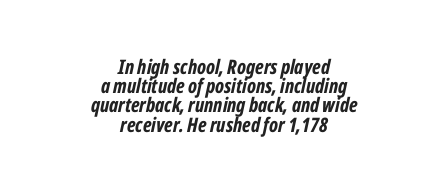
The characters look thick and weighty, a clear bold. The rag falls on both sides of this text block equally. Tracking value appears to be zero — textbook default spacing. Reading down the column, the eye jumps only a short way to each next line. Quick note: underline off. The specimen reads as italic at a glance.
